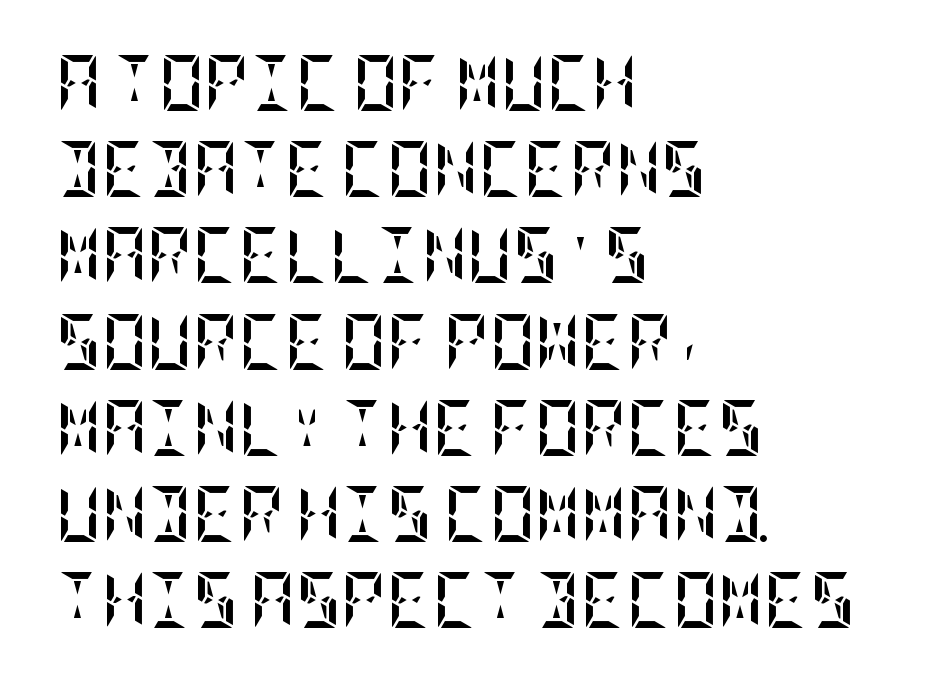
The image shows 56 px semibold, condensed type, upright; set left-aligned, normal line spacing (1.54x), normal letter spacing, not underlined; low stroke contrast and a large x-height.
